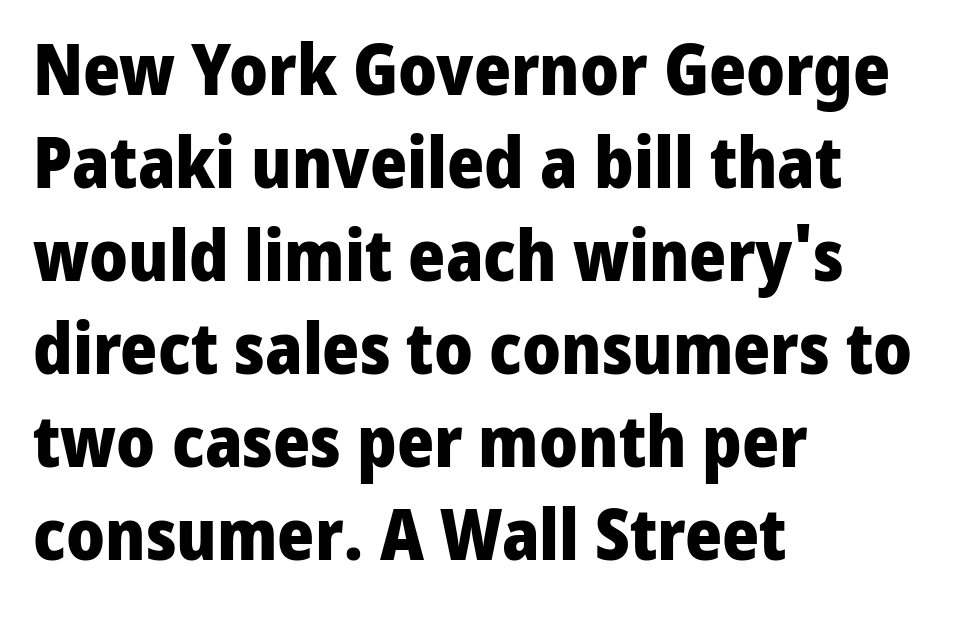
Every stem runs plumb, perpendicular to the baseline. Character widths vary here, with narrow letters taking less room than wide ones. What weight is shown? A full bold with thick strokes. Line beginnings align vertically; line endings do not. The rows are spaced the way most documents space them. These lines are composed in type without serifs.
